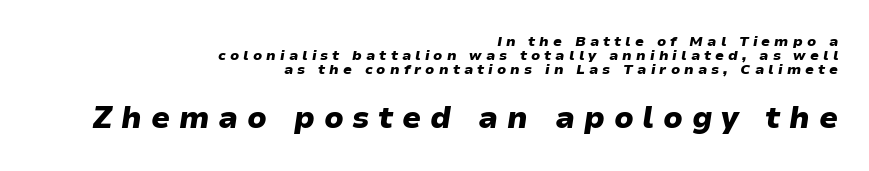
Here the glyphs are tracked loosely, breaking word shapes into spaced letters. The axis of the letterforms is tilted away from vertical. Look at the stroke-to-counter ratio: heavy, a bold. The letters in the lower block stand taller than those in the block above. The words here are not underlined.
